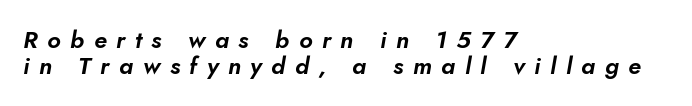
The image shows 24 px text type, italic (leaning right); set left-aligned, tight line spacing (1.07x), unusually wide letter spacing (+0.4 em), not underlined.
